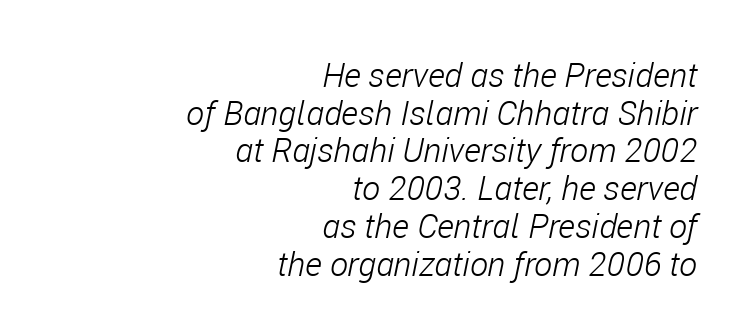
{"italic": "yes", "lean": "right", "slant_degrees": 11, "bold": "no", "weight": "light", "width": "condensed", "stroke_contrast": "low", "x_height": "medium", "monospaced": "no", "underline": "no", "align": "right", "line_spacing": "tight", "line_spacing_ratio": 1.11, "letter_spacing": "normal", "letter_spacing_em": 0.0, "glyph_px": 34}
